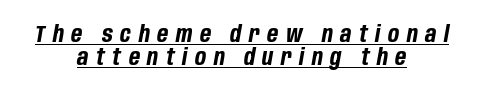
{"italic": "yes", "lean": "right", "slant_degrees": 10, "bold": "yes", "underline": "yes", "align": "center", "line_spacing": "tight", "line_spacing_ratio": 1.01, "letter_spacing": "wide", "letter_spacing_em": 0.33, "glyph_px": 23}
